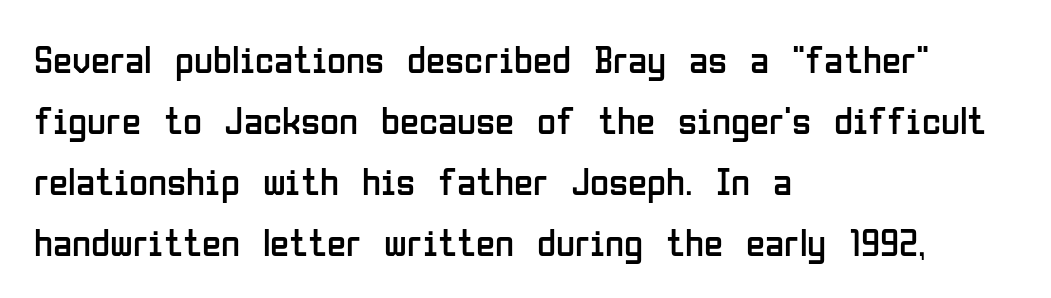
Q: Is the text bold? A: No.
Q: Is the text italic (slanted)? A: No, it is upright.
Q: Is the typeface a serif or a sans-serif typeface? A: Sans-serif.
Q: Is the text underlined? A: No.
Q: How is the paragraph aligned? A: Left-aligned.
Q: Is the spacing between letters normal or unusually wide? A: Normal.
Q: Is the spacing between lines tight, normal or loose? A: Normal.
Q: Width (condensed, normal, or wide)? A: Condensed.
Q: Stroke contrast? A: Low.
Q: x-height? A: Medium.
Q: Monospaced? A: No.
